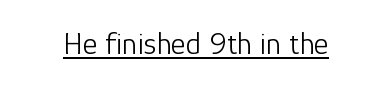
Look at the bottom of the vertical strokes: they stop flat, with no serifs. Bold? No — there's no thickening of the strokes. Looks like regular typesetting: each glyph gets only the width it needs. No extra tracking has been applied to these lines.
